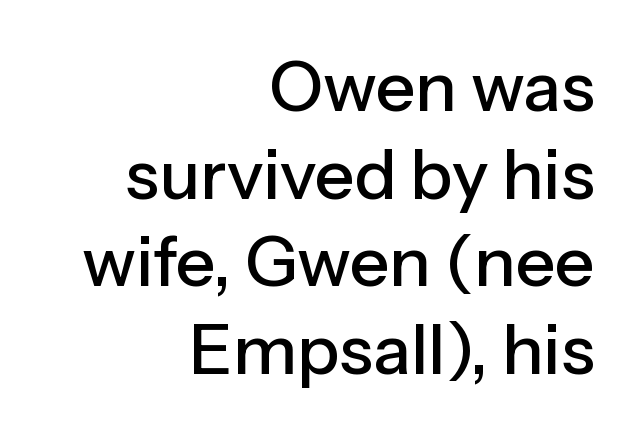
Q: Is the text italic (slanted)? A: No, it is upright.
Q: Is the typeface a serif or a sans-serif typeface? A: Sans-serif.
Q: Is the text underlined? A: No.
Q: How is the paragraph aligned? A: Right-aligned.
Q: Is the spacing between letters normal or unusually wide? A: Normal.
Q: Is the spacing between lines tight, normal or loose? A: Normal.
Q: Width (condensed, normal, or wide)? A: Normal.
Q: Stroke contrast? A: Low.
Q: x-height? A: Medium.
Q: Monospaced? A: No.
